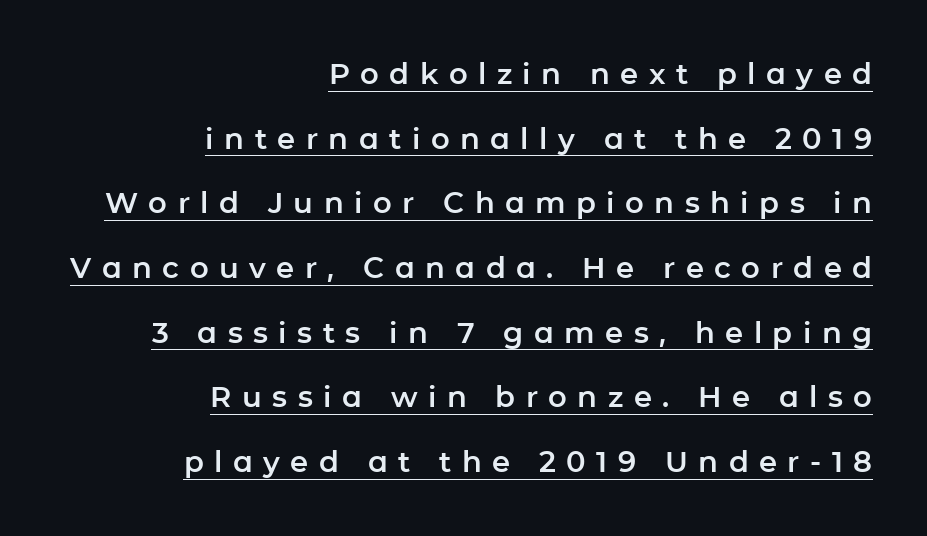
The image shows 29 px sans-serif type, upright; set right-aligned, loose line spacing (2.23x), unusually wide letter spacing (+0.36 em), underlined; low stroke contrast and a medium x-height.
